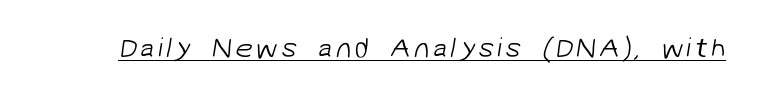
Grotesque or geometric, the face here clearly has no serifs. Stroke thickness stays within the range of a standard reading face or lighter. Underlining? Definitely there. Note the varied advance widths — an 'i' is clearly narrower than an 'm'.
